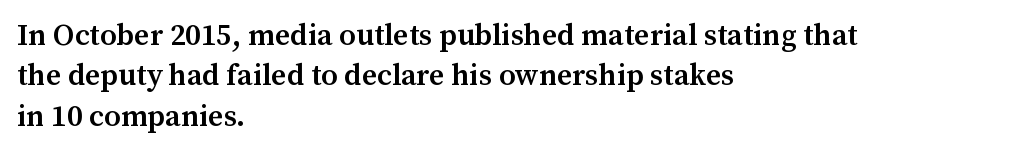
Q: Is the text bold? A: Semi-bold.
Q: Is the text italic (slanted)? A: No, it is upright.
Q: Is the typeface a serif or a sans-serif typeface? A: Serif.
Q: Is the text underlined? A: No.
Q: How is the paragraph aligned? A: Left-aligned.
Q: Is the spacing between letters normal or unusually wide? A: Normal.
Q: Is the spacing between lines tight, normal or loose? A: Normal.
Q: Width (condensed, normal, or wide)? A: Normal.
Q: Stroke contrast? A: Medium.
Q: x-height? A: Medium.
Q: Monospaced? A: No.
